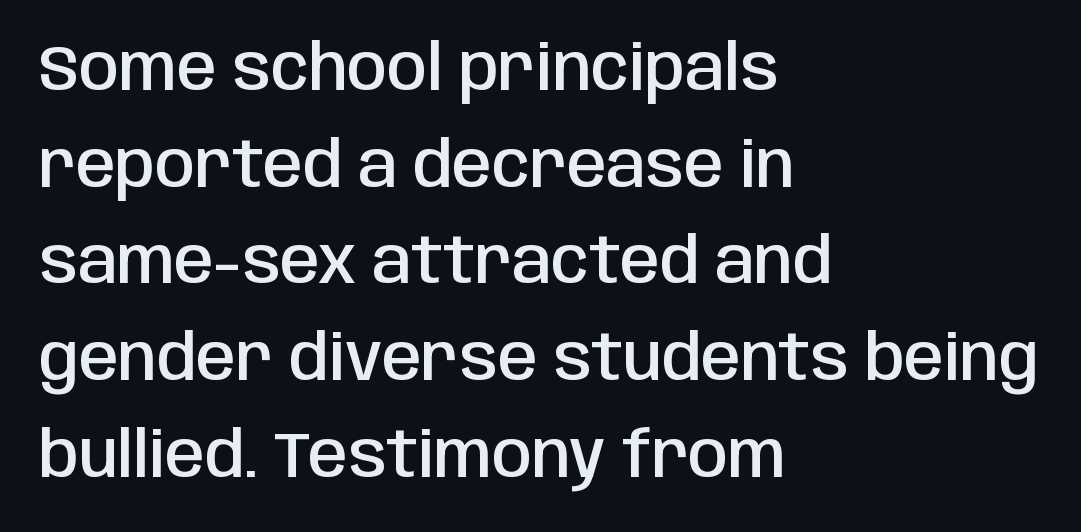
The image shows 64 px semibold, condensed sans-serif type, upright; set left-aligned, normal line spacing (1.51x), normal letter spacing, not underlined; low stroke contrast and a large x-height.
